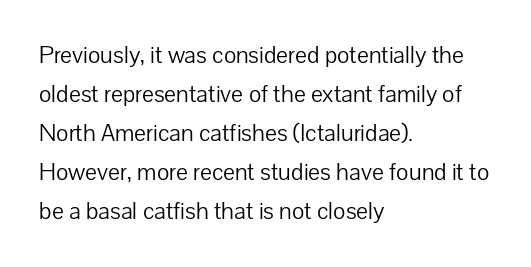
The image shows 25 px text type, upright; set left-aligned, normal line spacing (1.56x), normal letter spacing, not underlined.
